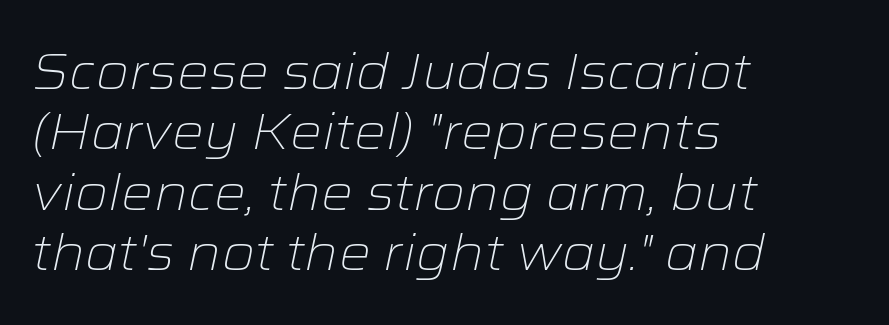
{"italic": "yes", "lean": "right", "slant_degrees": 12, "bold": "no", "weight": "light", "width": "wide", "stroke_contrast": "low", "x_height": "medium", "monospaced": "no", "underline": "no", "align": "left", "line_spacing_ratio": 1.21, "letter_spacing": "normal", "letter_spacing_em": 0.0, "glyph_px": 50}
